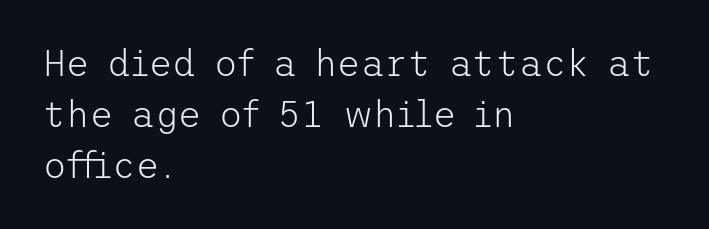
{"serif": "no", "italic": "no", "bold": "no", "weight": "light", "width": "normal", "stroke_contrast": "low", "x_height": "medium", "underline": "no", "align": "left", "line_spacing": "normal", "line_spacing_ratio": 1.41, "letter_spacing": "normal", "letter_spacing_em": 0.0, "glyph_px": 36}
